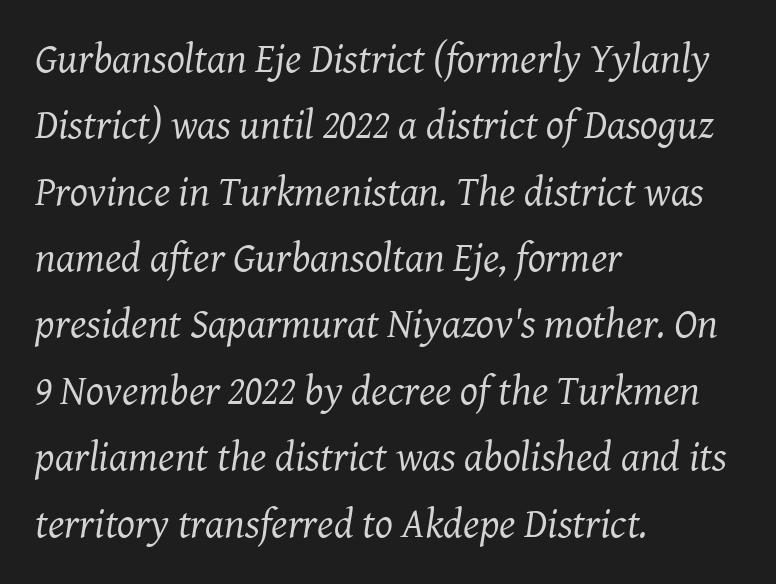
{"serif": "yes", "italic": "yes", "lean": "right", "slant_degrees": 8, "bold": "no", "weight": "regular", "width": "normal", "stroke_contrast": "medium", "x_height": "medium", "monospaced": "no", "underline": "no", "align": "left", "line_spacing": "normal", "line_spacing_ratio": 1.58, "letter_spacing": "normal", "letter_spacing_em": 0.0, "glyph_px": 42}
